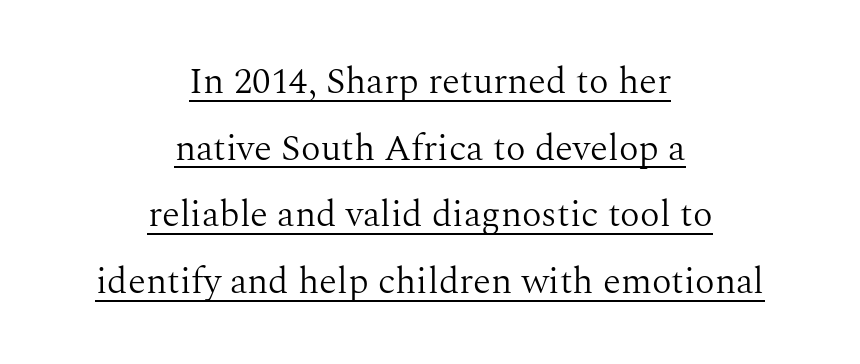
The rendering uses natural spacing where letterforms have individual widths. Classification — serif. Line starts and ends both wander, symmetrically. This is not heavy type; no bold has been used. The words here are underlined. Inter-character spacing is left at the font's built-in metrics.
